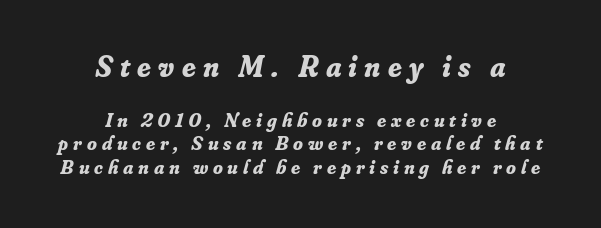
The area under the type is left untouched. I'd describe the lettering as bold — thick and assertive. Which chunk is bigger? The first one — the top block dwarfs the bottom. Compared with a flush-left layout, this one balances lines on the center instead. Looks like regular typesetting: each glyph gets only the width it needs. An italicized treatment has been applied to the whole sample.
